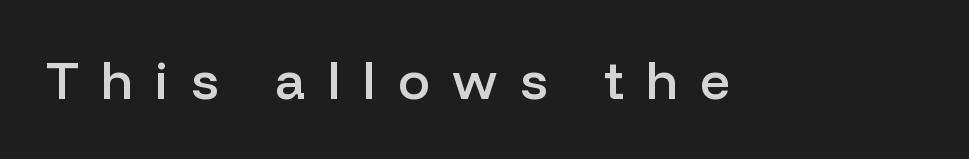
{"serif": "no", "italic": "no", "bold": "semi", "weight": "semibold", "width": "normal", "stroke_contrast": "low", "x_height": "medium", "monospaced": "no", "underline": "no", "letter_spacing": "wide", "letter_spacing_em": 0.42, "glyph_px": 53}
